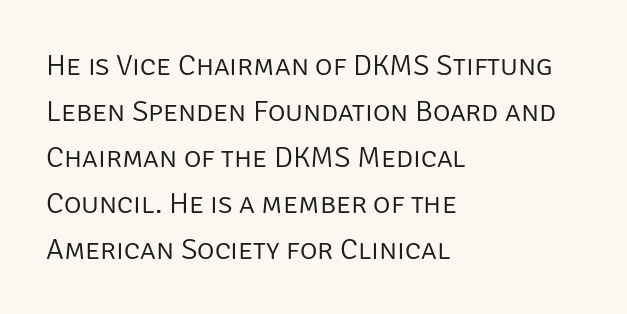
The image shows 30 px light sans-serif type, upright; set left-aligned, normal line spacing (1.53x), normal letter spacing, not underlined; low stroke contrast and a large x-height.
